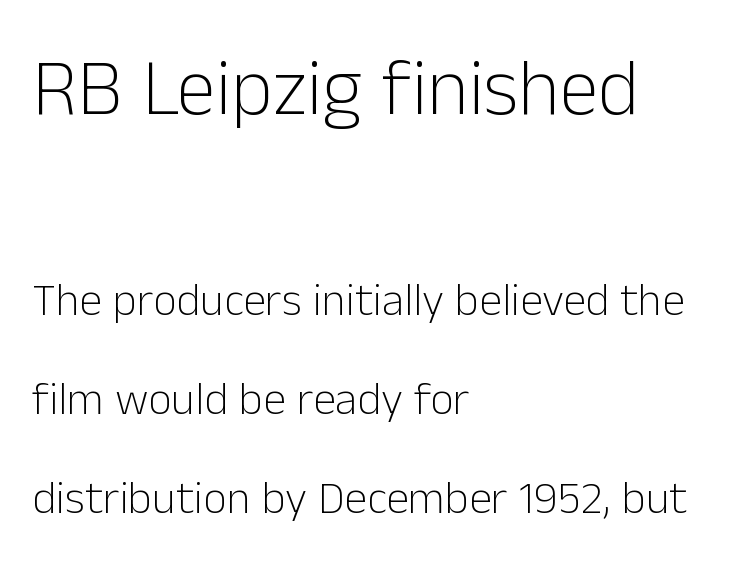
Q: Is the text bold? A: No.
Q: Is the text italic (slanted)? A: No, it is upright.
Q: Is the typeface a serif or a sans-serif typeface? A: Sans-serif.
Q: Is the text underlined? A: No.
Q: How is the paragraph aligned? A: Left-aligned.
Q: Is the spacing between letters normal or unusually wide? A: Normal.
Q: Is the spacing between lines tight, normal or loose? A: Loose.
Q: Which block of text is set in a larger size, the first (top) or the second (bottom)? A: The first (top) one.
Q: Width (condensed, normal, or wide)? A: Normal.
Q: Stroke contrast? A: Low.
Q: x-height? A: Medium.
Q: Monospaced? A: No.
